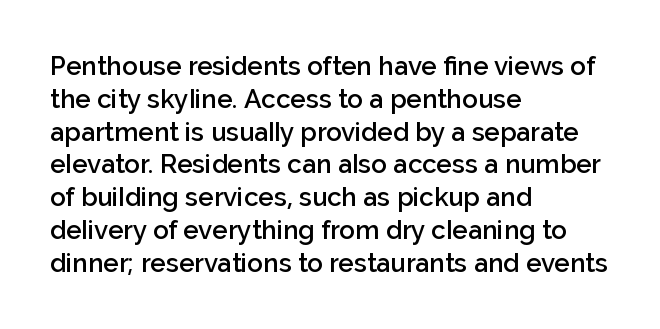
Typesetter's note: demi weight, one step under bold. Casual observation: everything's shoved over to the left. Words float on clear page, feet unadorned. The type sits square on the baseline with zero lean. Evenly set lines give the paragraph a standard silhouette. No extra tracking has been applied to these lines.
